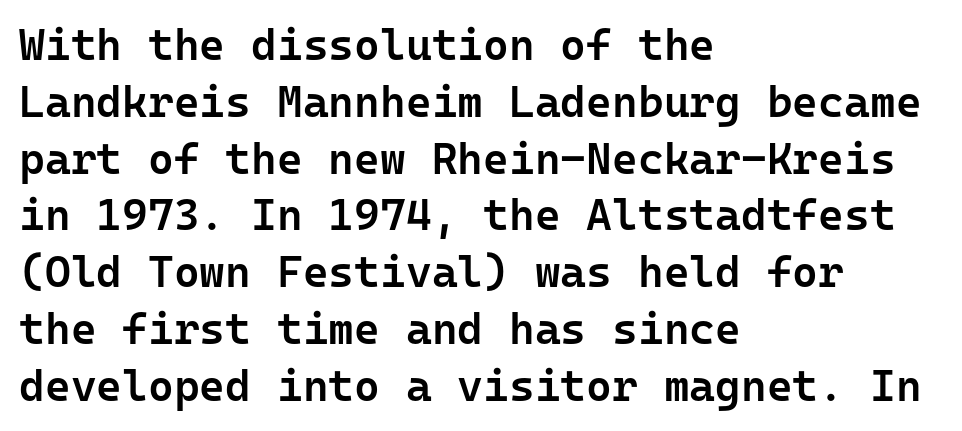
Q: Is the text bold? A: Semi-bold.
Q: Is the text italic (slanted)? A: No, it is upright.
Q: Is the typeface a serif or a sans-serif typeface? A: Sans-serif.
Q: Is the text underlined? A: No.
Q: How is the paragraph aligned? A: Left-aligned.
Q: Is the spacing between letters normal or unusually wide? A: Normal.
Q: Is the spacing between lines tight, normal or loose? A: Normal.
Q: Width (condensed, normal, or wide)? A: Normal.
Q: Stroke contrast? A: Low.
Q: x-height? A: Medium.
Q: Monospaced? A: Yes.
